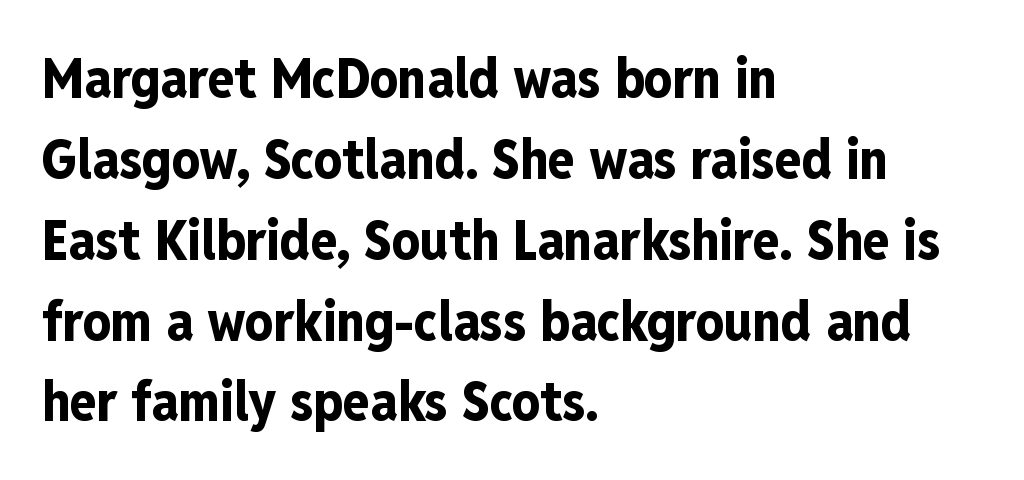
{"serif": "no", "italic": "no", "bold": "yes", "weight": "bold", "width": "condensed", "stroke_contrast": "low", "x_height": "medium", "monospaced": "no", "underline": "no", "align": "left", "line_spacing": "normal", "line_spacing_ratio": 1.47, "letter_spacing": "normal", "letter_spacing_em": 0.0, "glyph_px": 55}
